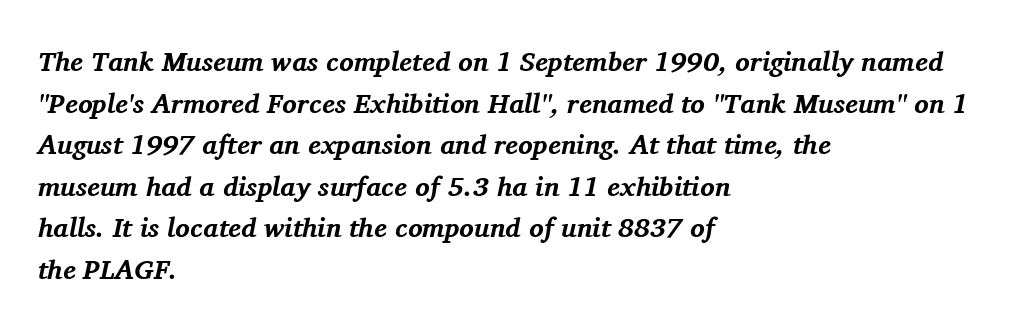
The image shows 27 px bold type, italic (leaning right); set left-aligned, normal line spacing (1.54x), normal letter spacing, not underlined.
